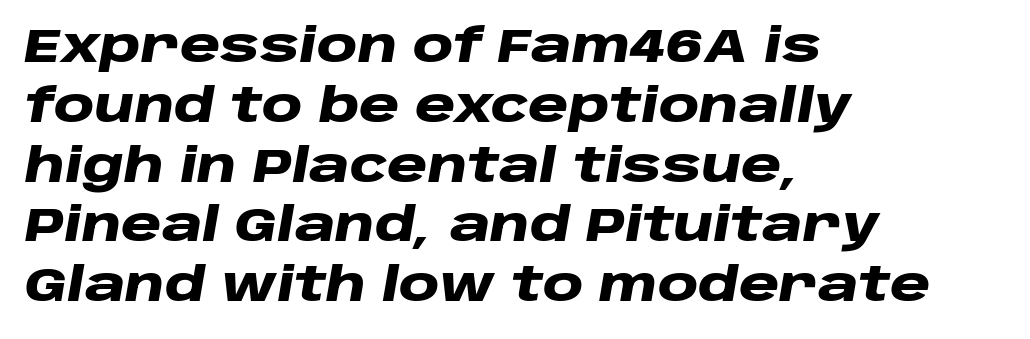
The compositor pushed each line to the left boundary. The text carries the slant typical of an italic or oblique font. Proportional: the letters do not fall into vertical columns. The glyphs are unaccompanied by any horizontal stroke below them.
